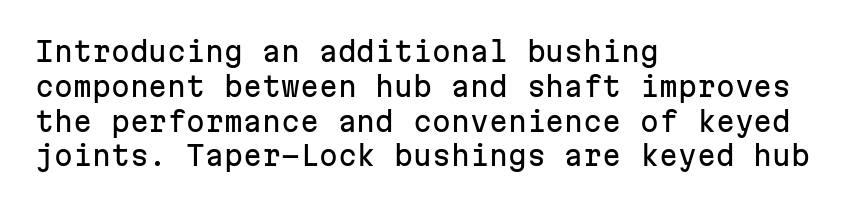
{"italic": "no", "underline": "no", "align": "left", "line_spacing": "normal", "line_spacing_ratio": 1.29, "letter_spacing": "normal", "letter_spacing_em": 0.0, "glyph_px": 27}
